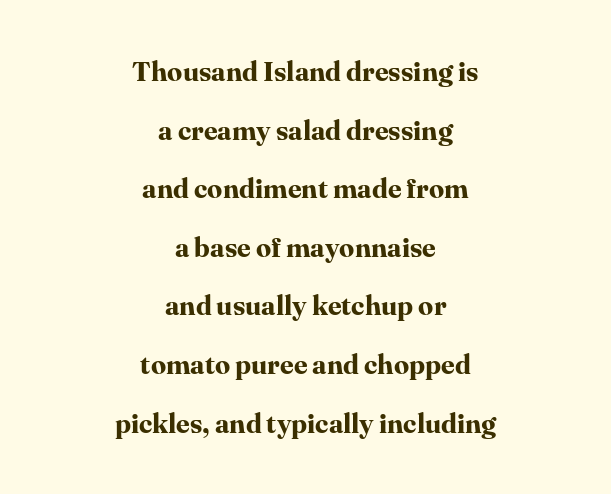
{"italic": "no", "bold": "yes", "underline": "no", "align": "center", "line_spacing": "loose", "line_spacing_ratio": 2.17, "letter_spacing": "normal", "letter_spacing_em": 0.0, "glyph_px": 27}
